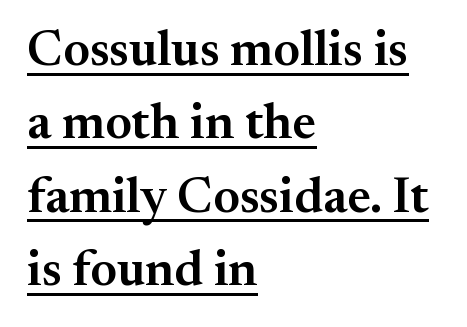
The image shows 51 px semibold serif type, upright; set left-aligned, normal line spacing (1.44x), normal letter spacing, underlined; medium stroke contrast and a small x-height.
